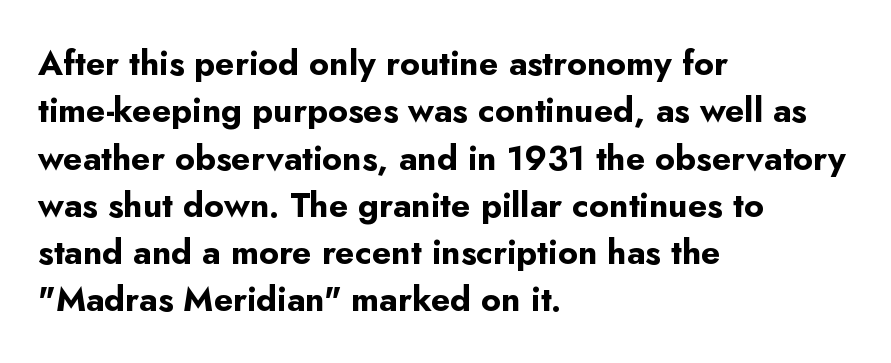
Q: Is the text bold? A: Yes.
Q: Is the text italic (slanted)? A: No, it is upright.
Q: Is the typeface a serif or a sans-serif typeface? A: Sans-serif.
Q: Is the text underlined? A: No.
Q: How is the paragraph aligned? A: Left-aligned.
Q: Is the spacing between letters normal or unusually wide? A: Normal.
Q: Is the spacing between lines tight, normal or loose? A: Normal.
Q: Width (condensed, normal, or wide)? A: Normal.
Q: Stroke contrast? A: Low.
Q: x-height? A: Small.
Q: Monospaced? A: No.
